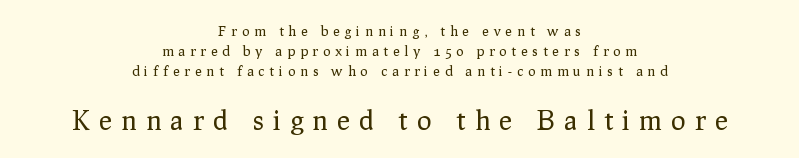
{"italic": "no", "bold": "no", "underline": "no", "align": "center", "line_spacing": "normal", "line_spacing_ratio": 1.42, "letter_spacing": "wide", "letter_spacing_em": 0.35, "larger_block": "second", "size_ratio": 1.93, "glyph_px": 27}
